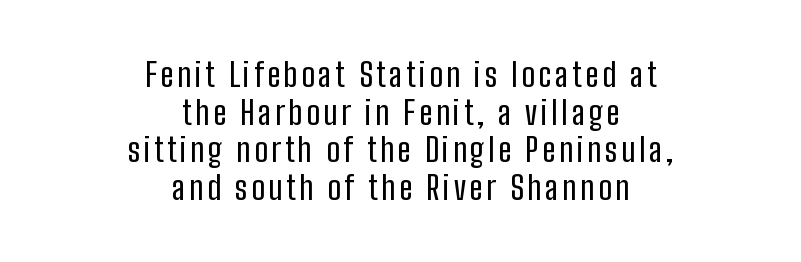
Do the characters align in a grid? No, the font is proportional. Every row of glyphs is offset so its center matches the block's center. These lines were composed using upright roman letters. In terms of leading, this rendering errs on the cramped side. Regarding serifs, this sample does without them.
